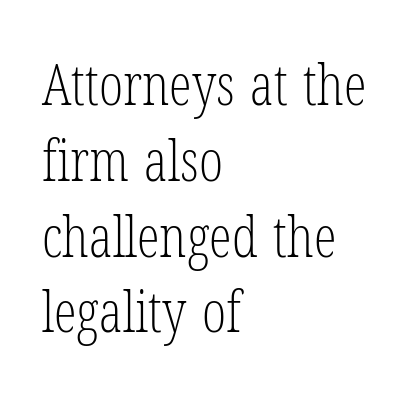
There is no visible air inserted between adjacent glyphs. The typesetter chose a ragged-right arrangement here. The string is rendered with underlining switched off. Horizontal bands of white between lines are of average thickness. This sample has the flowing, uneven cadence of proportional lettering. Heaviness? Minimal to ordinary, like unemphasized prose.
